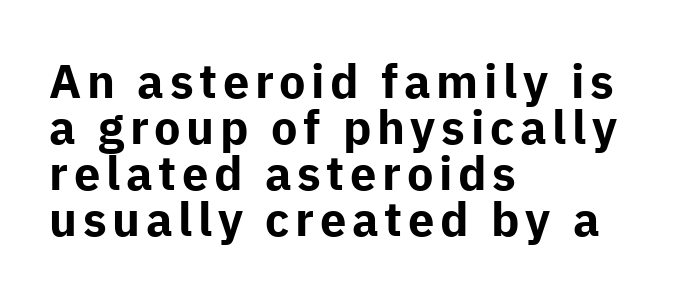
These lines stack with their left ends in a neat column. The face used here is proportionally spaced, like ordinary book or web type. The passage shown is not underscored anywhere. Summary of weight: heavy, a full bold. Posture: straight, roman, zero tilt.
